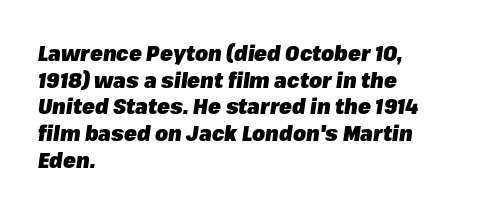
Q: Is the text bold? A: Yes.
Q: Is the text italic (slanted)? A: Yes, it leans right by about 8 degrees.
Q: Is the text underlined? A: No.
Q: How is the paragraph aligned? A: Left-aligned.
Q: Is the spacing between letters normal or unusually wide? A: Normal.
Q: Is the spacing between lines tight, normal or loose? A: Normal.
